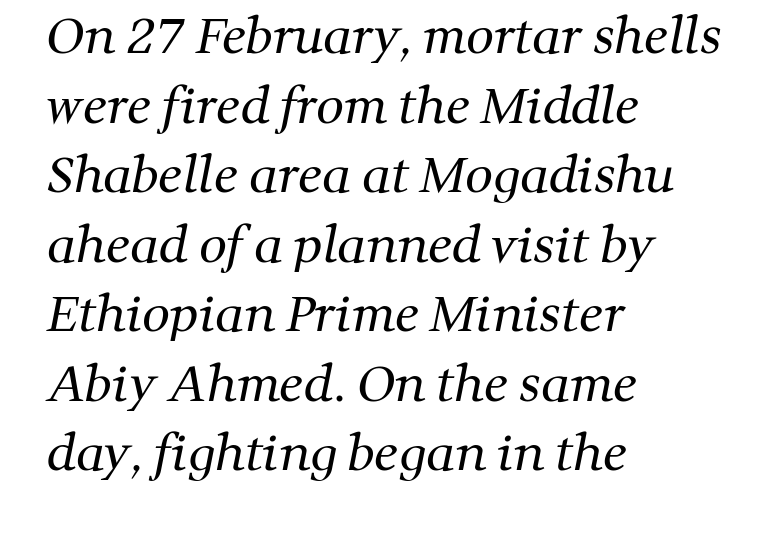
{"serif": "yes", "bold": "no", "weight": "regular", "width": "normal", "stroke_contrast": "medium", "x_height": "medium", "monospaced": "no", "underline": "no", "align": "left", "line_spacing": "normal", "line_spacing_ratio": 1.42, "letter_spacing": "normal", "letter_spacing_em": 0.0, "glyph_px": 49}
